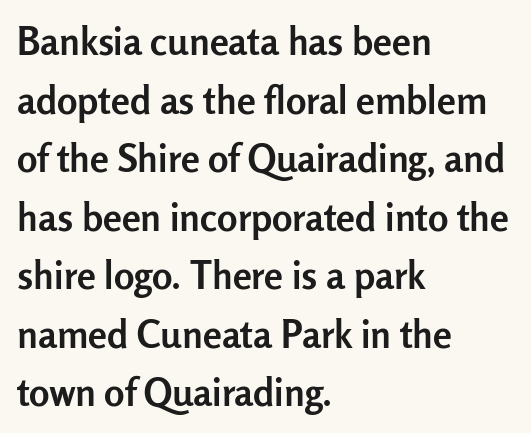
Summary of vertical rhythm: regular, with standard interline spacing. The glyphs are unaccompanied by any horizontal stroke below them. In terms of letterform style, serifs are entirely absent. Character widths vary here, with narrow letters taking less room than wide ones.
